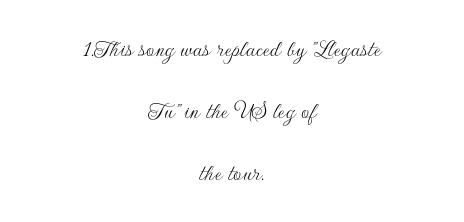
{"bold": "no", "underline": "no", "align": "center", "line_spacing": "loose", "line_spacing_ratio": 2.38, "letter_spacing": "normal", "letter_spacing_em": 0.0, "glyph_px": 26}
